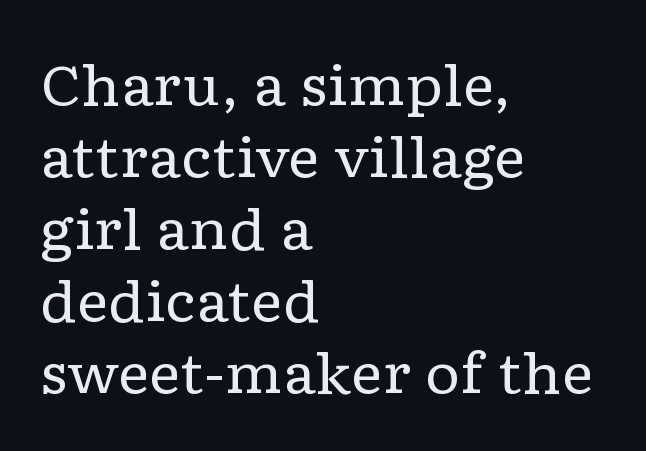
The image shows 55 px regular-weight, wide serif type, upright; set left-aligned, normal line spacing (1.31x), normal letter spacing, not underlined; low stroke contrast and a medium x-height.
